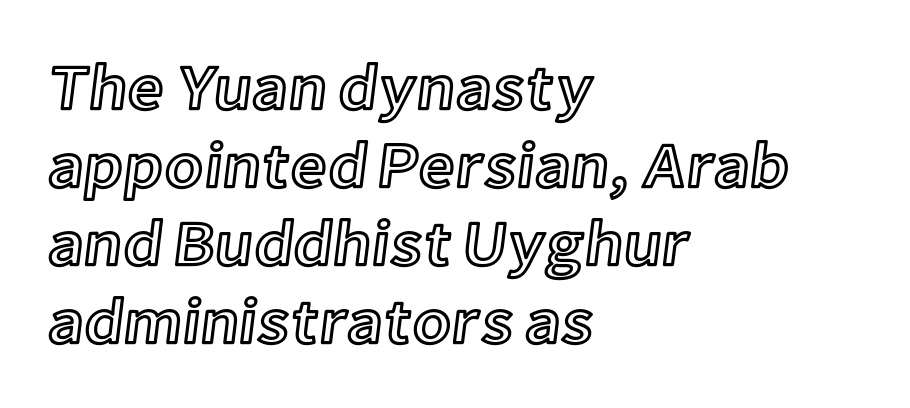
{"width": "normal", "x_height": "medium", "monospaced": "no", "underline": "no", "align": "left", "line_spacing_ratio": 1.22, "letter_spacing": "normal", "letter_spacing_em": 0.0, "glyph_px": 64}
